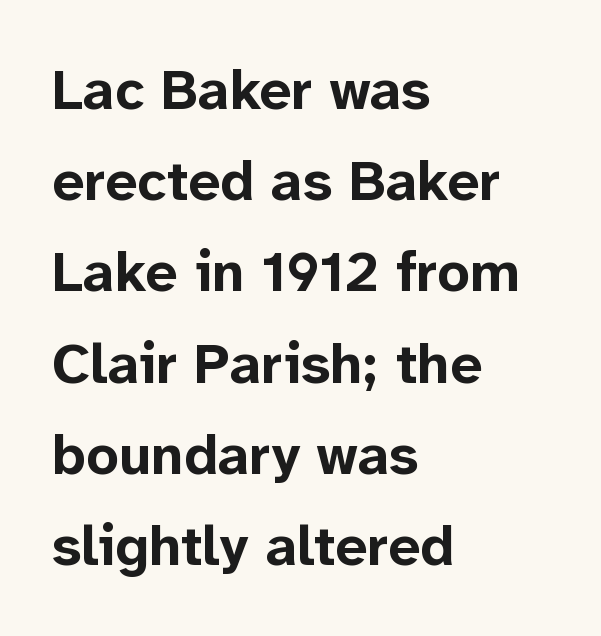
Designer's note — italics off, roman on. Normally led — the rows are evenly, conventionally spaced. A full-strength bold gives these letters their thick strokes. Clear beneath every line of the passage. The face used here is proportionally spaced, like ordinary book or web type. No extra tracking has been applied to these lines.
